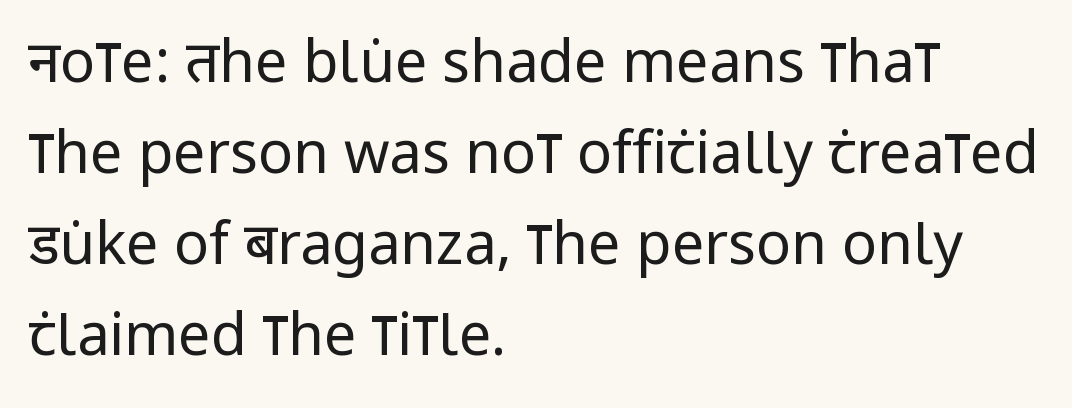
Q: Is the text bold? A: No.
Q: Is the text italic (slanted)? A: No, it is upright.
Q: Is the typeface a serif or a sans-serif typeface? A: Sans-serif.
Q: Is the text underlined? A: No.
Q: How is the paragraph aligned? A: Left-aligned.
Q: Is the spacing between letters normal or unusually wide? A: Normal.
Q: Is the spacing between lines tight, normal or loose? A: Normal.
Q: Width (condensed, normal, or wide)? A: Condensed.
Q: Stroke contrast? A: Low.
Q: x-height? A: Large.
Q: Monospaced? A: No.
